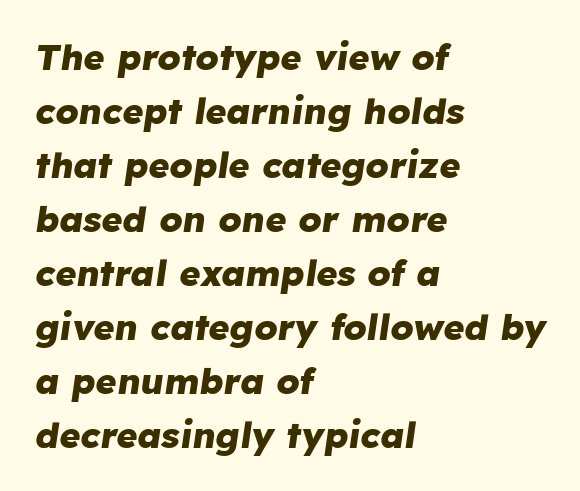
Standard letterfit; no display-style spreading of the glyphs. Just letters on the line, the space beneath them empty. Character widths vary here, with narrow letters taking less room than wide ones. Looking at the ascenders, they clearly lean.
